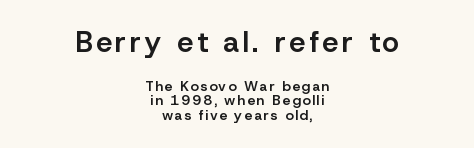
Short and long lines alike share a common midpoint. Nope, no serifs anywhere on these letters. Here the designer chose a conventional face with non-uniform glyph widths. Typographic density is moderately raised because the face is semibold.
